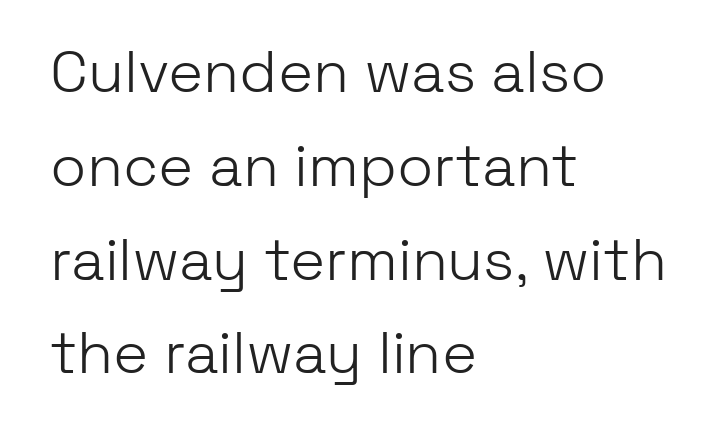
Q: Is the text bold? A: No.
Q: Is the text italic (slanted)? A: No, it is upright.
Q: Is the typeface a serif or a sans-serif typeface? A: Sans-serif.
Q: Is the text underlined? A: No.
Q: How is the paragraph aligned? A: Left-aligned.
Q: Is the spacing between letters normal or unusually wide? A: Normal.
Q: Is the spacing between lines tight, normal or loose? A: Normal.
Q: Width (condensed, normal, or wide)? A: Normal.
Q: Stroke contrast? A: Low.
Q: x-height? A: Medium.
Q: Monospaced? A: No.
